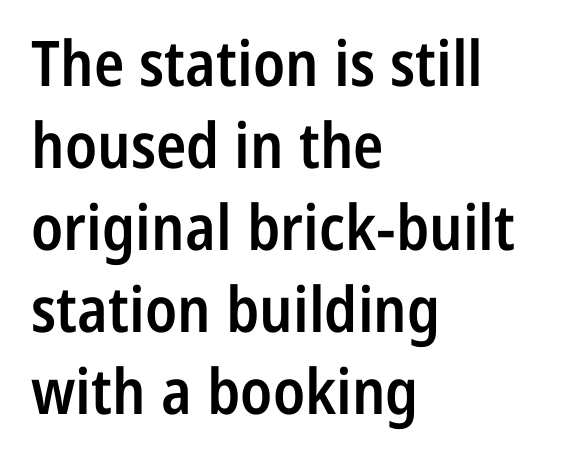
{"serif": "no", "italic": "no", "bold": "semi", "weight": "semibold", "width": "condensed", "stroke_contrast": "low", "x_height": "medium", "monospaced": "no", "underline": "no", "align": "left", "line_spacing": "normal", "line_spacing_ratio": 1.3, "letter_spacing": "normal", "letter_spacing_em": 0.0, "glyph_px": 63}
